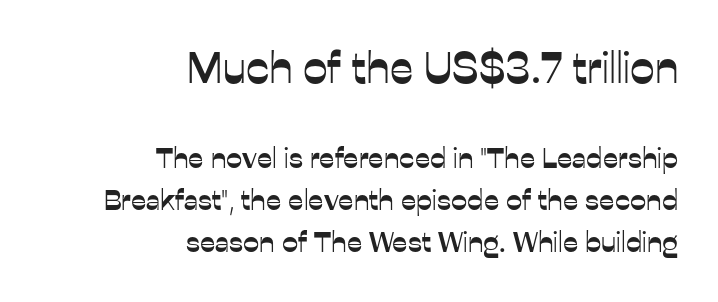
Is this a fixed-width face? No — the glyphs have proportional, varying widths. Bigger letters appear in the top chunk; the bottom chunk is reduced. A sans-serif font was chosen for this passage. Evenly set lines give the paragraph a standard silhouette. Default kerning and tracking; the words read as compact shapes.
